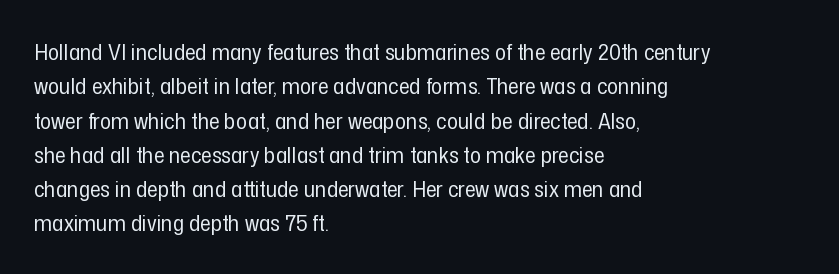
Q: Is the text bold? A: No.
Q: Is the text italic (slanted)? A: No, it is upright.
Q: Is the text underlined? A: No.
Q: How is the paragraph aligned? A: Left-aligned.
Q: Is the spacing between letters normal or unusually wide? A: Normal.
Q: Is the spacing between lines tight, normal or loose? A: Normal.
